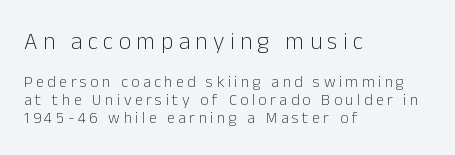
The image shows 24 px text type, upright; set left-aligned, tight line spacing (1.13x), unusually wide letter spacing (+0.22 em), not underlined; the first (top) block is 1.5x larger.
